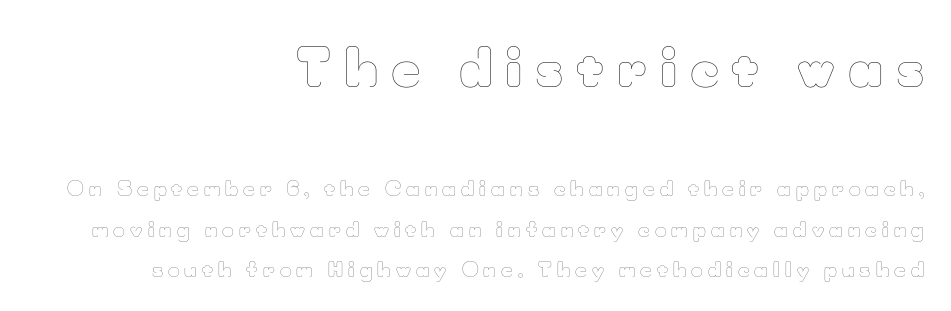
The image shows 51 px thin type, upright; set right-aligned, loose line spacing (2.04x), unusually wide letter spacing (+0.25 em), not underlined; the first (top) block is 2.55x larger; low stroke contrast and a small x-height.
